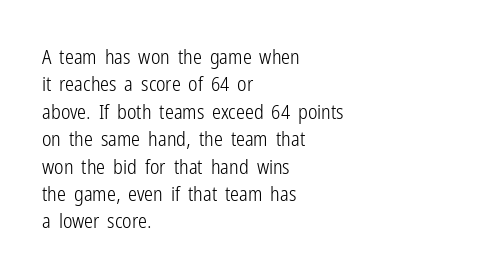
{"italic": "no", "bold": "no", "underline": "no", "align": "left", "line_spacing": "normal", "line_spacing_ratio": 1.37, "letter_spacing": "normal", "letter_spacing_em": 0.0, "glyph_px": 20}
